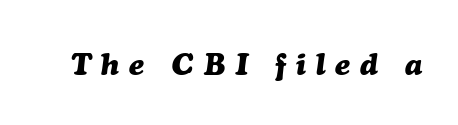
Unmarked baselines from the first word to the last. Typographic density is high because the face is bold. The letters advance in unequal steps, a hallmark of proportional type. Italic? Definitely — the glyphs are oblique. Tracking value appears strongly positive — letters spread wide.
